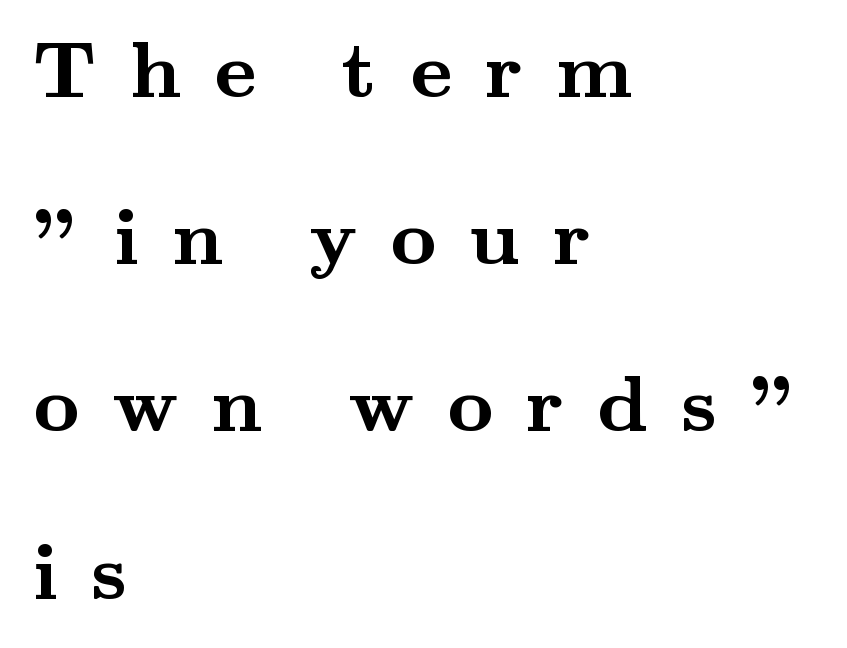
Each row of text sits above clean, open space. Character widths vary here, with narrow letters taking less room than wide ones. Are there feet on the stems? There are — it's a serif. Typesetter's note: full bold, strokes at maximum text heaviness. The typesetter chose a ragged-right arrangement here.
